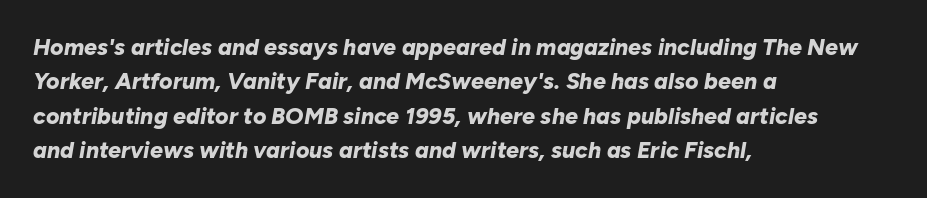
When letters slant like this, we call the style italic. Lines of text with bare space underneath. Strokes here are thick enough to call this a true bold. Characters follow at the spacing the type designer built in. Line spacing here is normal. A student would call this left alignment; a typographer would say flush left, rag right.
